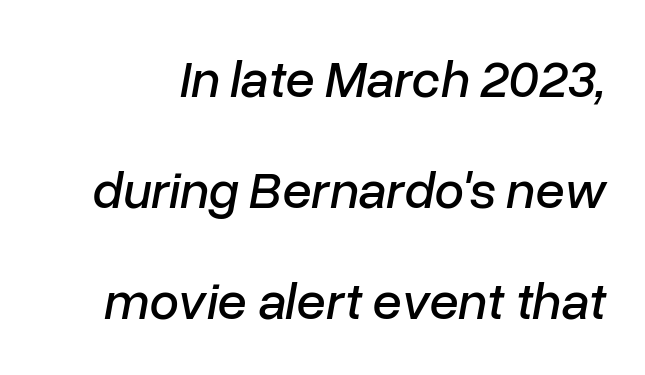
The image shows 53 px text type, italic (leaning right); set loose line spacing (2.09x), normal letter spacing, not underlined; low stroke contrast and a medium x-height.
